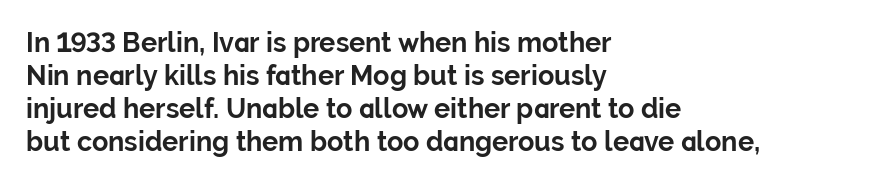
The image shows 27 px bold type, upright; set left-aligned, line spacing 1.22x, normal letter spacing, not underlined.
